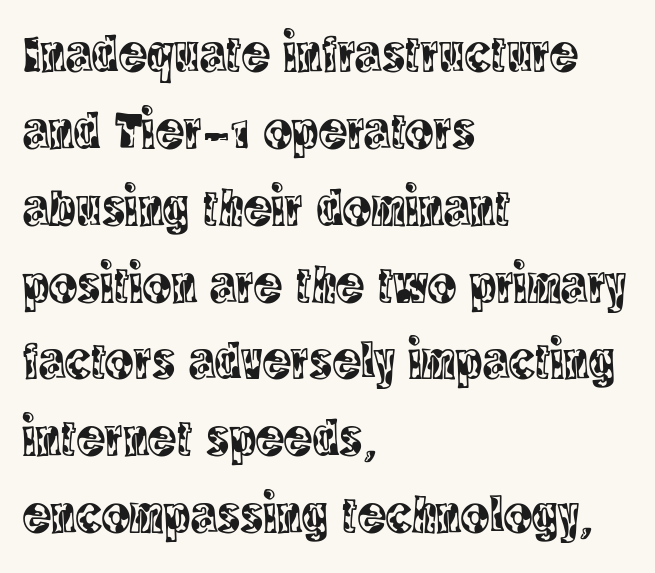
The image shows 53 px condensed serif type, upright; set left-aligned, normal line spacing (1.45x), normal letter spacing, not underlined; a large x-height.
